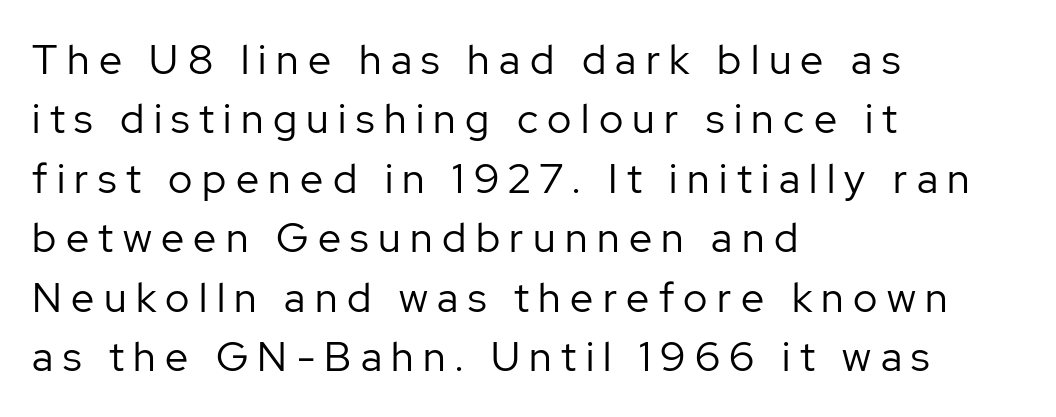
Upright lettering throughout. Unlike a traditional serif, this face leaves its strokes unadorned. Underline: absent. The letters advance in unequal steps, a hallmark of proportional type. Horizontally, the lines are justified to the leading edge only. The passage shown has open, widely tracked lettering throughout.
